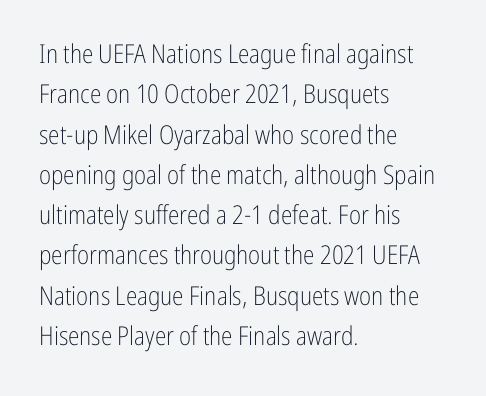
Q: Is the text bold? A: No.
Q: Is the text italic (slanted)? A: No, it is upright.
Q: Is the text underlined? A: No.
Q: How is the paragraph aligned? A: Left-aligned.
Q: Is the spacing between letters normal or unusually wide? A: Normal.
Q: Is the spacing between lines tight, normal or loose? A: Normal.
